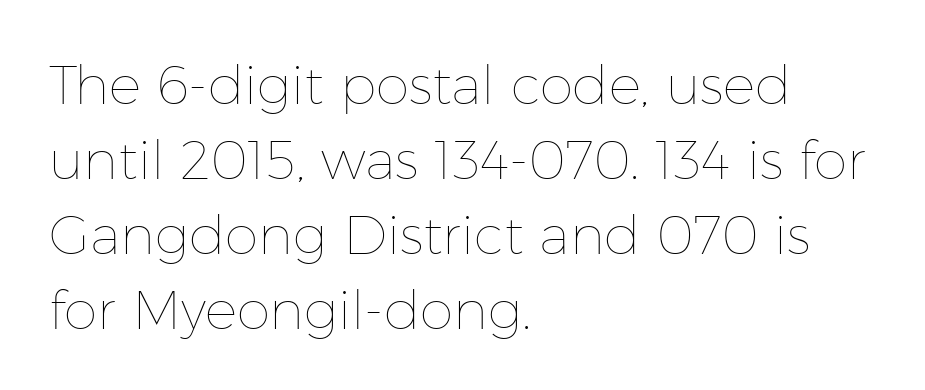
Q: Is the text bold? A: No.
Q: Is the text italic (slanted)? A: No, it is upright.
Q: Is the text underlined? A: No.
Q: How is the paragraph aligned? A: Left-aligned.
Q: Is the spacing between letters normal or unusually wide? A: Normal.
Q: Is the spacing between lines tight, normal or loose? A: Normal.
Q: Width (condensed, normal, or wide)? A: Normal.
Q: Stroke contrast? A: Low.
Q: x-height? A: Medium.
Q: Monospaced? A: No.
